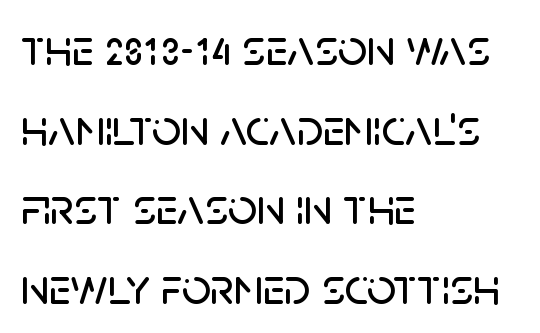
The image shows 51 px sans-serif type, upright; set left-aligned, normal line spacing (1.56x), normal letter spacing, not underlined; low stroke contrast and a large x-height.
